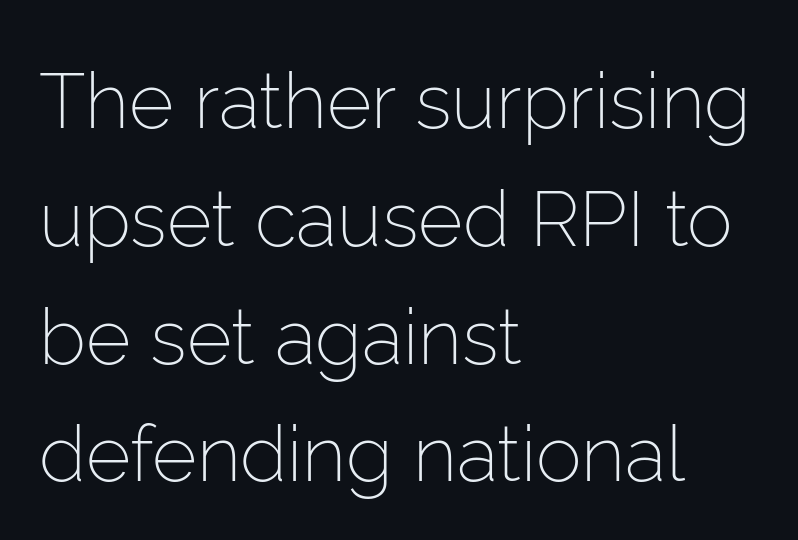
{"serif": "no", "italic": "no", "bold": "no", "weight": "light", "width": "normal", "stroke_contrast": "low", "x_height": "medium", "monospaced": "no", "underline": "no", "align": "left", "line_spacing": "normal", "line_spacing_ratio": 1.53, "letter_spacing": "normal", "letter_spacing_em": 0.0, "glyph_px": 77}
